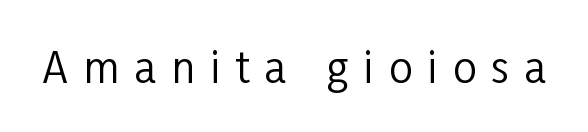
{"serif": "no", "italic": "no", "bold": "no", "weight": "regular", "width": "condensed", "stroke_contrast": "low", "x_height": "medium", "monospaced": "no", "underline": "no", "letter_spacing": "wide", "letter_spacing_em": 0.36, "glyph_px": 42}
